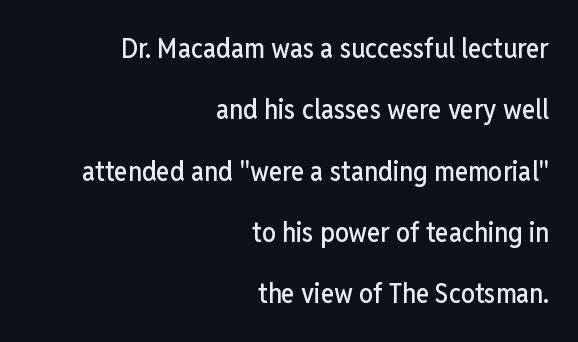
Q: Is the text italic (slanted)? A: No, it is upright.
Q: Is the typeface a serif or a sans-serif typeface? A: Sans-serif.
Q: Is the text underlined? A: No.
Q: How is the paragraph aligned? A: Right-aligned.
Q: Is the spacing between letters normal or unusually wide? A: Normal.
Q: Is the spacing between lines tight, normal or loose? A: Loose.
Q: Width (condensed, normal, or wide)? A: Condensed.
Q: Stroke contrast? A: Low.
Q: x-height? A: Medium.
Q: Monospaced? A: No.
